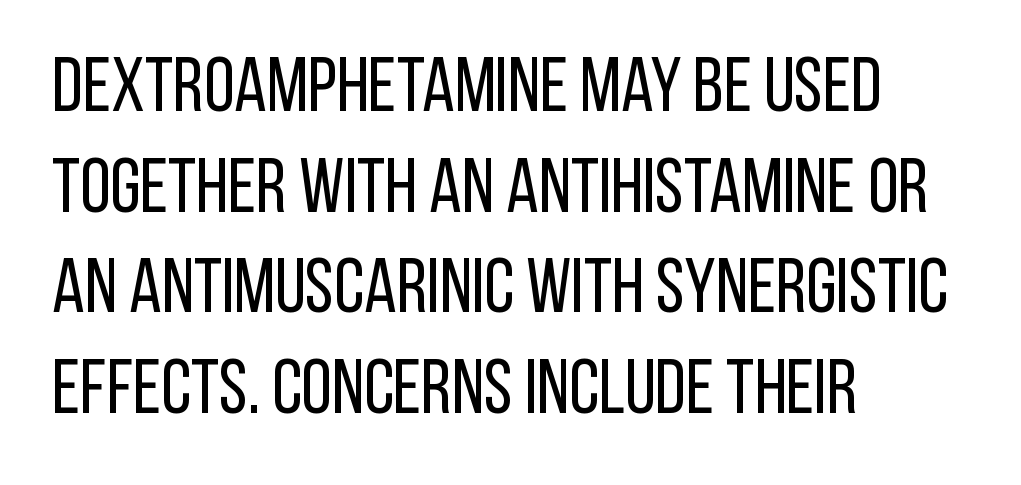
Q: Is the text bold? A: No.
Q: Is the text italic (slanted)? A: No, it is upright.
Q: Is the typeface a serif or a sans-serif typeface? A: Sans-serif.
Q: Is the text underlined? A: No.
Q: How is the paragraph aligned? A: Left-aligned.
Q: Is the spacing between letters normal or unusually wide? A: Normal.
Q: Is the spacing between lines tight, normal or loose? A: Normal.
Q: Width (condensed, normal, or wide)? A: Condensed.
Q: Stroke contrast? A: Low.
Q: x-height? A: Large.
Q: Monospaced? A: No.
